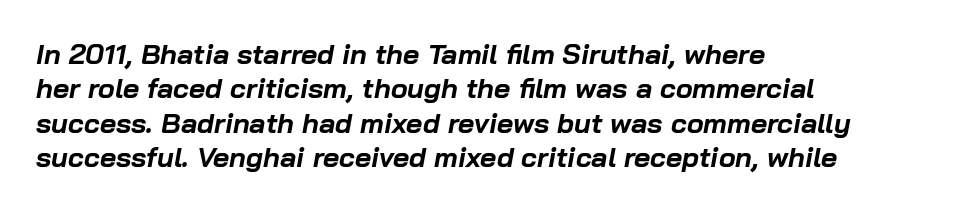
The image shows 28 px bold type, italic (leaning right); set left-aligned, line spacing 1.23x, normal letter spacing, not underlined; low stroke contrast and a medium x-height.
